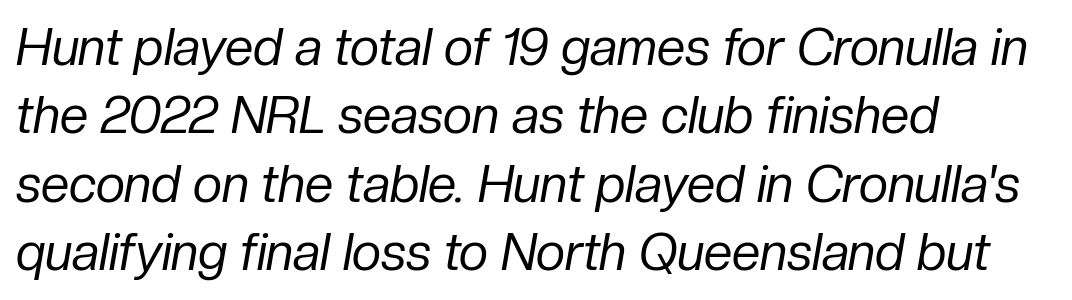
The paragraph has a hard left edge and a soft right edge. The cut favours lightness, reaching ordinary text weight at its darkest. Glance below the letters and you will spot only blank space. Emphasis-style slanted type is in use. The line texture is even and compact thanks to regular tracking.
